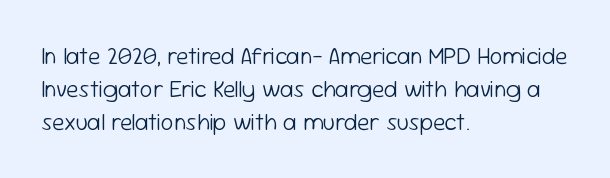
{"italic": "no", "bold": "no", "underline": "no", "align": "left", "line_spacing": "normal", "line_spacing_ratio": 1.43, "letter_spacing": "normal", "letter_spacing_em": 0.0, "glyph_px": 23}
